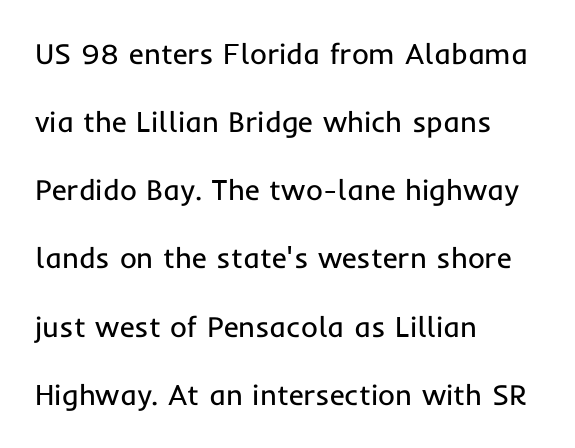
The image shows 29 px regular-weight sans-serif type, upright; set left-aligned, loose line spacing (2.35x), normal letter spacing, not underlined; low stroke contrast and a medium x-height.
